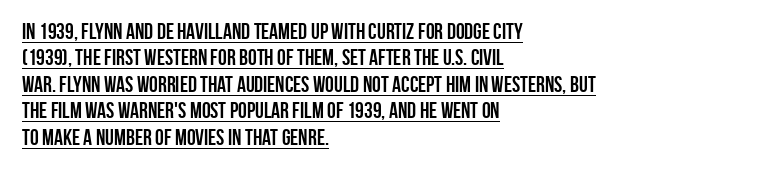
Visually the block forms a straight wall on the left and a jagged coastline on the right. Descenders here cross a horizontal rule under the line. How are the letters spaced? Ordinarily, with no added tracking. Unlike italic type, these characters show no tilt at all. How heavy is the stroke? Heavy — this is a bold.
